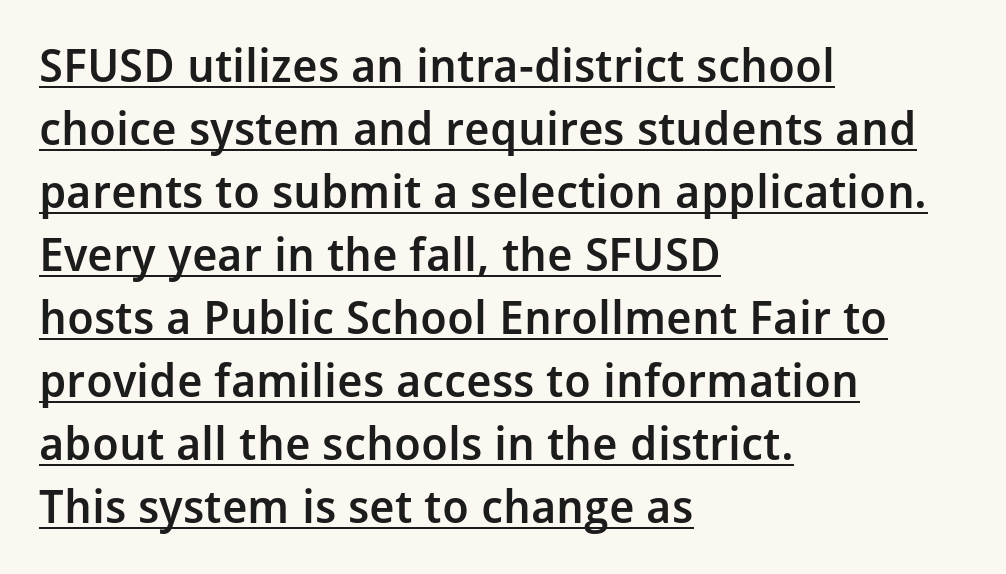
Notice how the stems are strictly vertical — no italics here. A baseline rule has been typeset under these characters. Summary of weight: moderately heavy, a semibold. Glyph-to-glyph distance matches everyday printed text. Note the varied advance widths — an 'i' is clearly narrower than an 'm'.
